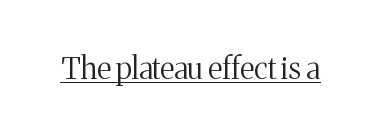
Q: Is the text bold? A: No.
Q: Is the text italic (slanted)? A: No, it is upright.
Q: Is the typeface a serif or a sans-serif typeface? A: Serif.
Q: Is the text underlined? A: Yes.
Q: Is the spacing between letters normal or unusually wide? A: Normal.
Q: Width (condensed, normal, or wide)? A: Normal.
Q: Stroke contrast? A: Medium.
Q: x-height? A: Medium.
Q: Monospaced? A: No.
